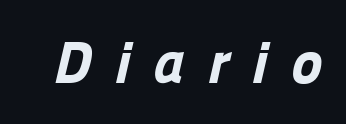
Q: Is the text bold? A: Yes.
Q: Is the typeface a serif or a sans-serif typeface? A: Sans-serif.
Q: Is the text underlined? A: No.
Q: Is the spacing between letters normal or unusually wide? A: Unusually wide.
Q: Width (condensed, normal, or wide)? A: Normal.
Q: Stroke contrast? A: Low.
Q: x-height? A: Medium.
Q: Monospaced? A: No.
